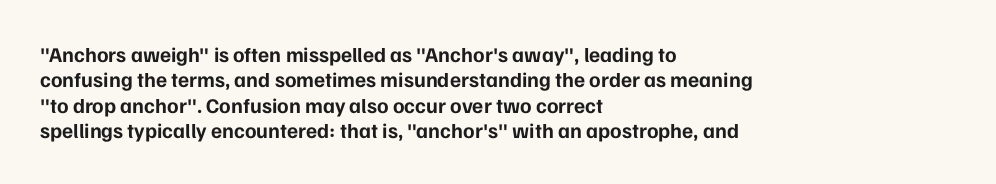
The image shows 21 px bold type, upright; set left-aligned, line spacing 1.21x, normal letter spacing, not underlined.
